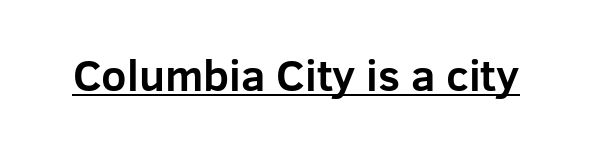
Q: Is the text bold? A: Yes.
Q: Is the text italic (slanted)? A: No, it is upright.
Q: Is the typeface a serif or a sans-serif typeface? A: Sans-serif.
Q: Is the text underlined? A: Yes.
Q: Is the spacing between letters normal or unusually wide? A: Normal.
Q: Width (condensed, normal, or wide)? A: Normal.
Q: Stroke contrast? A: Low.
Q: x-height? A: Medium.
Q: Monospaced? A: No.
